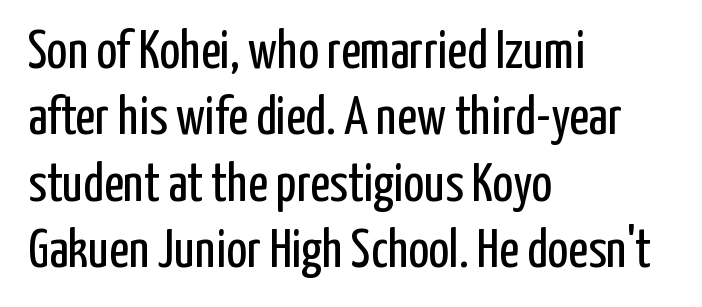
The image shows 54 px regular-weight, condensed sans-serif type, upright; set left-aligned, line spacing 1.23x, normal letter spacing, not underlined; low stroke contrast and a medium x-height.
